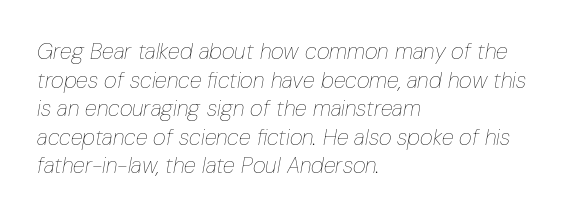
These lines were composed using italics. Successive baselines arrive at the customary interval. The strip under each line holds only bare page. Bold? No — there's no thickening of the strokes. Inter-character spacing is left at the font's built-in metrics. Alignment: flush left.
